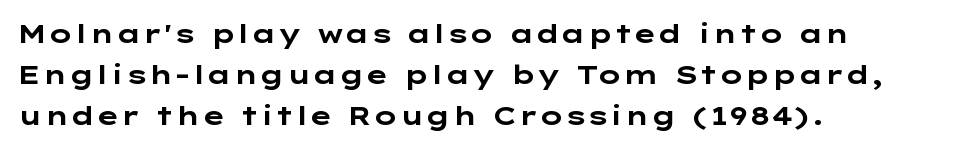
The image shows 26 px bold type, upright; set left-aligned, normal line spacing (1.57x), normal letter spacing, not underlined.
